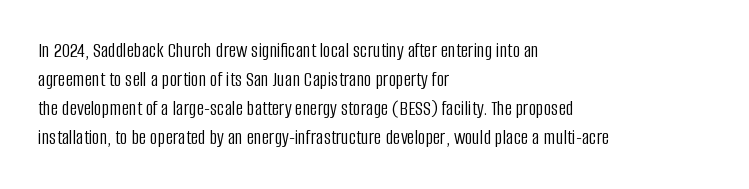
Letters rest on an invisible, unmarked baseline. Heaviness? Minimal to ordinary, like unemphasized prose. The rendering anchors every line to the left-hand side. The line-height multiplier appears to be the usual default.
